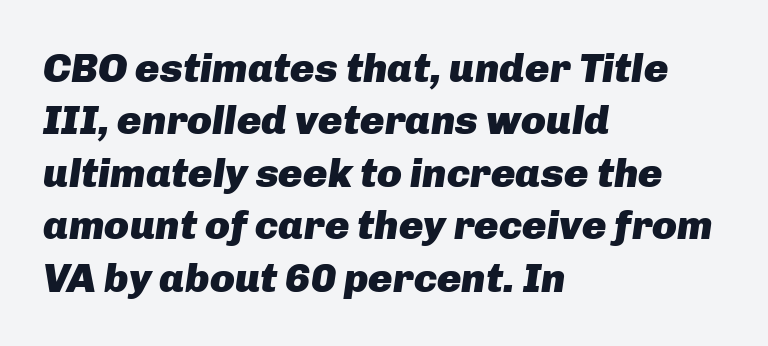
If you drew a line through each stem, it would be angled. The glyphs are unaccompanied by any horizontal stroke below them. What stands out about the letter spacing? Nothing — it is the standard amount. In terms of weight, the rendering is a true, heavy bold. The paragraph has a hard left edge and a soft right edge.
